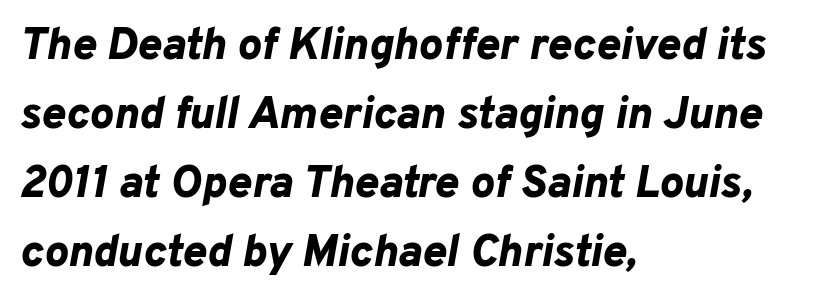
Strong, thick strokes mark this as bold type. It's the slanting kind of type. Does extra space separate the letters? No, they use regular spacing. These lines stack with their left ends in a neat column. No word sits above an underline.
